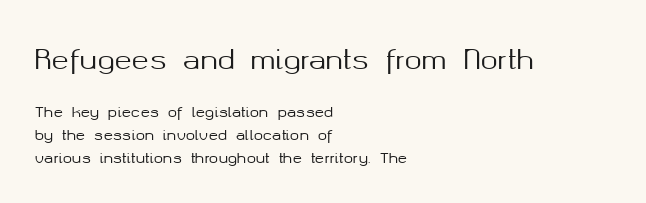
The image shows 26 px text type, upright; set left-aligned, normal line spacing (1.63x), normal letter spacing, not underlined; the first (top) block is 1.86x larger.
